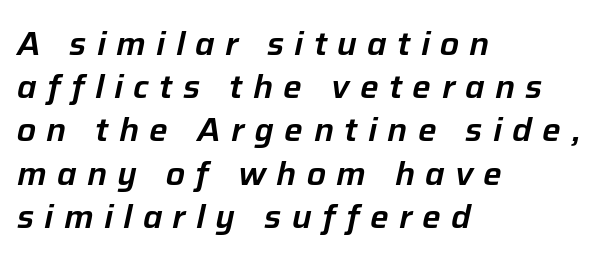
{"italic": "yes", "lean": "right", "slant_degrees": 12, "width": "normal", "stroke_contrast": "low", "x_height": "medium", "monospaced": "no", "underline": "no", "align": "left", "line_spacing": "normal", "line_spacing_ratio": 1.31, "letter_spacing": "wide", "letter_spacing_em": 0.31, "glyph_px": 33}
